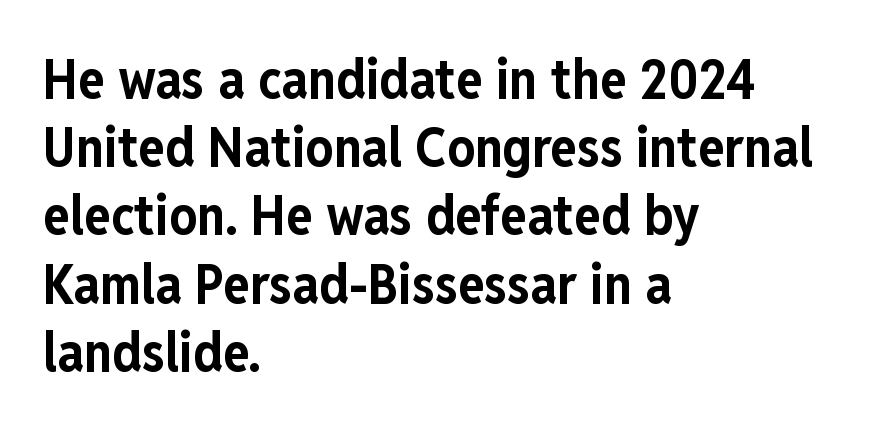
Q: Is the text bold? A: Yes.
Q: Is the text italic (slanted)? A: No, it is upright.
Q: Is the typeface a serif or a sans-serif typeface? A: Sans-serif.
Q: Is the text underlined? A: No.
Q: How is the paragraph aligned? A: Left-aligned.
Q: Is the spacing between letters normal or unusually wide? A: Normal.
Q: Width (condensed, normal, or wide)? A: Condensed.
Q: Stroke contrast? A: Low.
Q: x-height? A: Medium.
Q: Monospaced? A: No.
